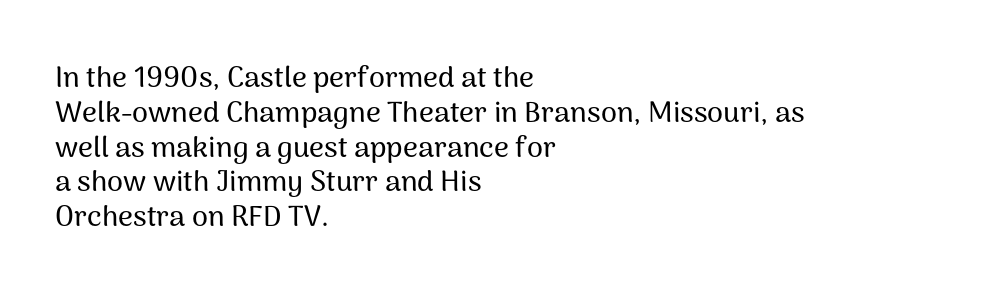
Q: Is the text italic (slanted)? A: No, it is upright.
Q: Is the typeface a serif or a sans-serif typeface? A: Sans-serif.
Q: Is the text underlined? A: No.
Q: How is the paragraph aligned? A: Left-aligned.
Q: Is the spacing between letters normal or unusually wide? A: Normal.
Q: Width (condensed, normal, or wide)? A: Normal.
Q: Stroke contrast? A: Medium.
Q: x-height? A: Medium.
Q: Monospaced? A: No.
